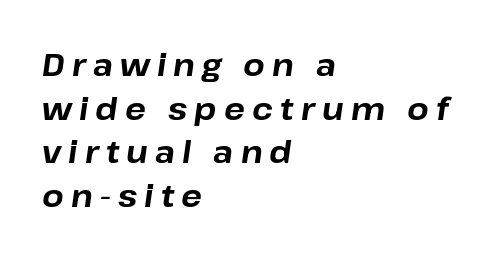
Chunky letters — that's bold for sure. Each line starts at the same left margin while the right side varies. You can tell it's italic because the verticals aren't actually vertical. Decoration check: the copy has no underline.
